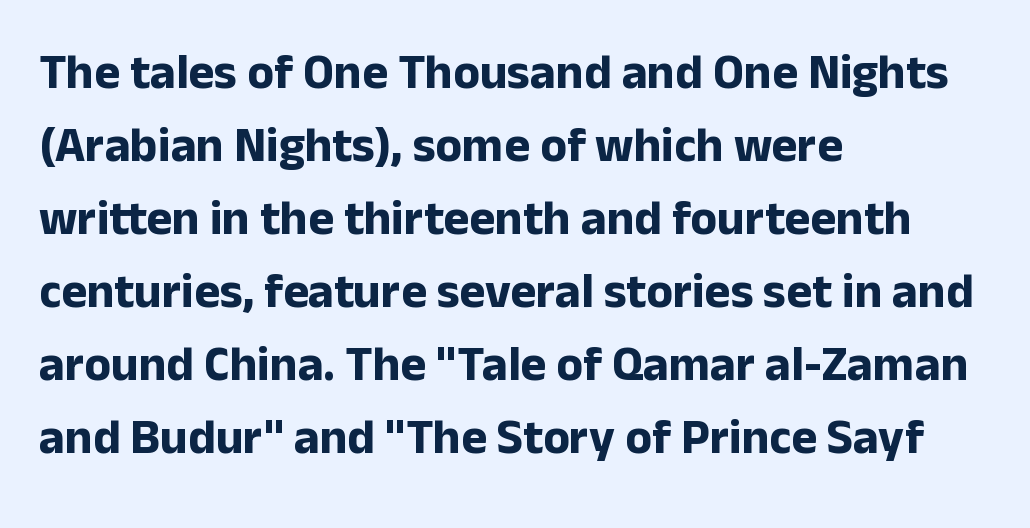
The image shows 49 px bold sans-serif type, upright; set left-aligned, normal line spacing (1.49x), normal letter spacing, not underlined; low stroke contrast and a medium x-height.
